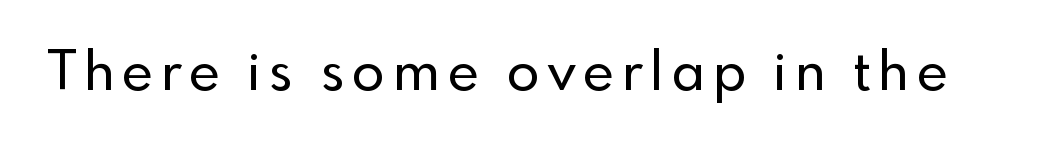
The image shows 54 px sans-serif type, upright; set not underlined; a small x-height.
